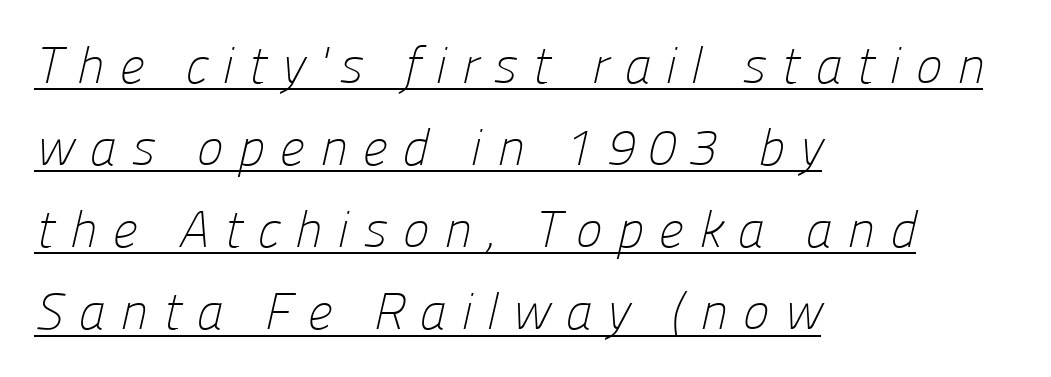
The image shows 51 px light sans-serif type; set left-aligned, normal line spacing (1.61x), unusually wide letter spacing (+0.28 em), underlined; low stroke contrast and a medium x-height.
